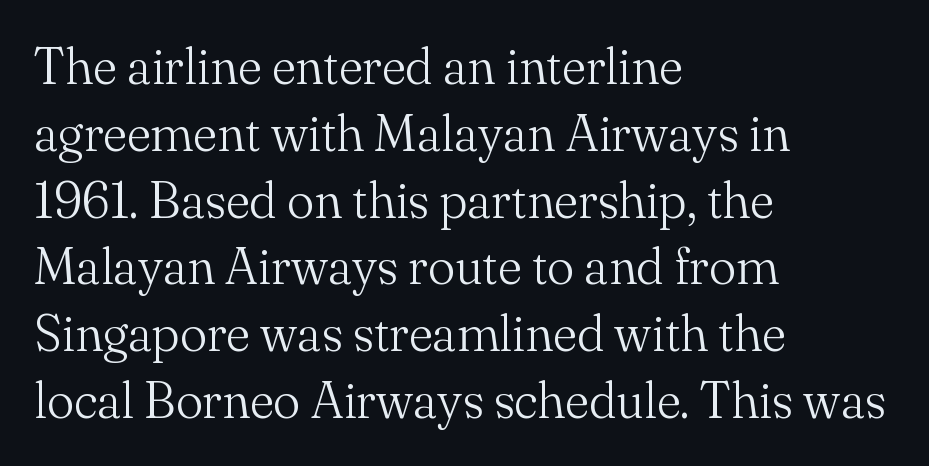
Characters follow at the spacing the type designer built in. Letters have the restrained weight of plain body copy at most. This is roman type, the default non-slanted kind. Where is the straight margin? On the left.
